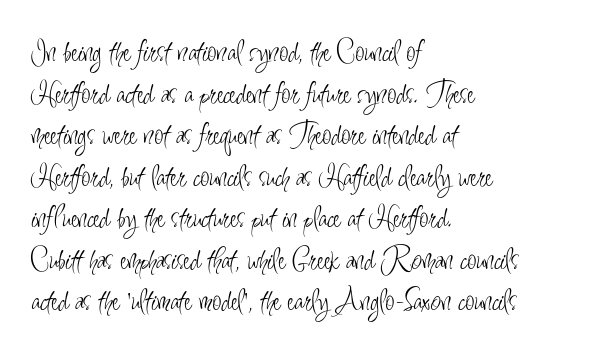
{"serif": "no", "bold": "no", "weight": "light", "width": "condensed", "stroke_contrast": "low", "x_height": "small", "monospaced": "no", "underline": "no", "align": "left", "line_spacing": "normal", "line_spacing_ratio": 1.26, "letter_spacing": "normal", "letter_spacing_em": 0.0, "glyph_px": 33}
